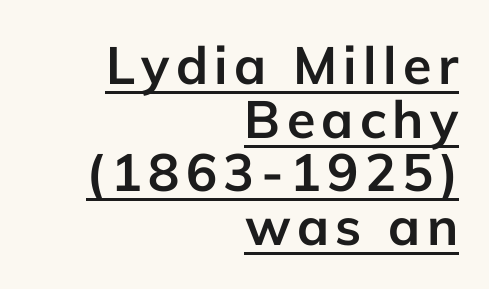
Q: Is the text bold? A: Yes.
Q: Is the text italic (slanted)? A: No, it is upright.
Q: Is the typeface a serif or a sans-serif typeface? A: Sans-serif.
Q: Is the text underlined? A: Yes.
Q: How is the paragraph aligned? A: Right-aligned.
Q: Is the spacing between lines tight, normal or loose? A: Tight.
Q: Width (condensed, normal, or wide)? A: Normal.
Q: Stroke contrast? A: Low.
Q: x-height? A: Medium.
Q: Monospaced? A: No.
